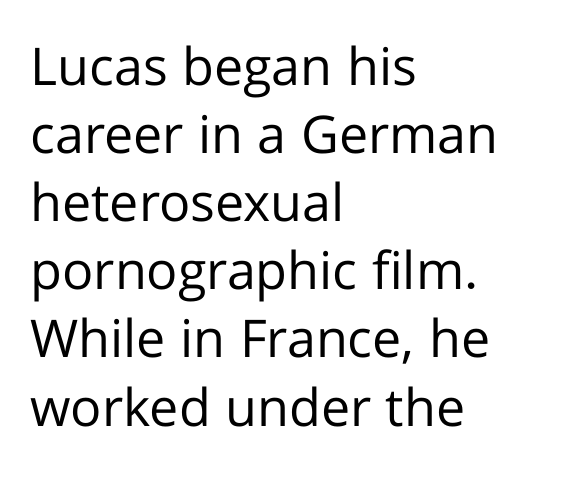
Q: Is the text bold? A: No.
Q: Is the text italic (slanted)? A: No, it is upright.
Q: Is the typeface a serif or a sans-serif typeface? A: Sans-serif.
Q: Is the text underlined? A: No.
Q: How is the paragraph aligned? A: Left-aligned.
Q: Is the spacing between letters normal or unusually wide? A: Normal.
Q: Is the spacing between lines tight, normal or loose? A: Normal.
Q: Width (condensed, normal, or wide)? A: Normal.
Q: Stroke contrast? A: Low.
Q: x-height? A: Medium.
Q: Monospaced? A: No.
